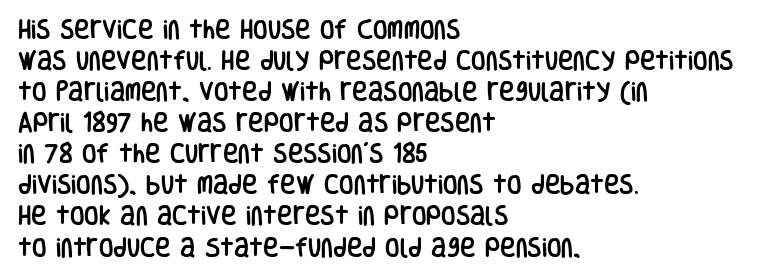
The image shows 21 px text type, upright; set left-aligned, normal line spacing (1.48x), normal letter spacing, not underlined.
